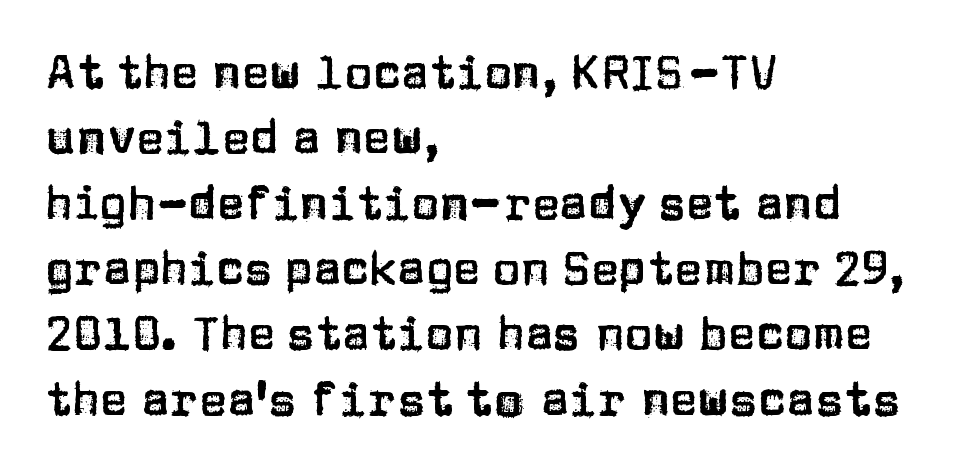
Baseline-to-baseline distance is the conventional proportion of letter height. Rendered with straight, roman letterforms. Nope, no serifs anywhere on these letters. Note the varied advance widths — an 'i' is clearly narrower than an 'm'.
